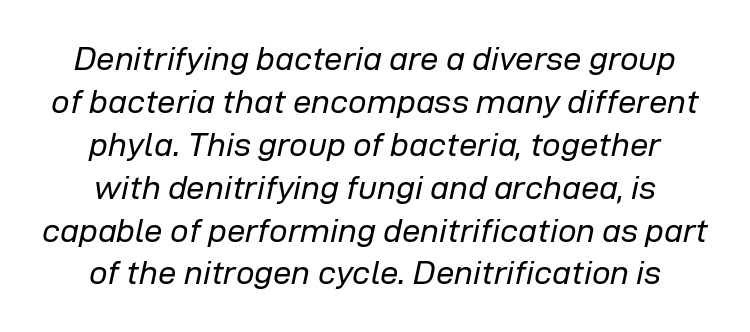
Character widths vary here, with narrow letters taking less room than wide ones. The horizontal fit of the characters is conventional and even. A typesetter would call this leading conventional body-copy spacing. Counters stay open thanks to moderate or lighter strokes.
